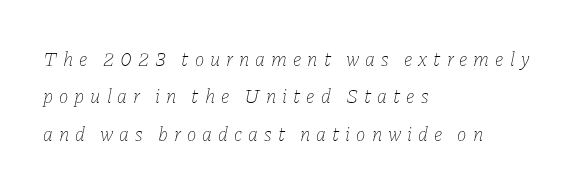
{"italic": "yes", "lean": "right", "slant_degrees": 11, "bold": "no", "underline": "no", "align": "left", "line_spacing_ratio": 1.87, "letter_spacing": "wide", "letter_spacing_em": 0.3, "glyph_px": 20}
